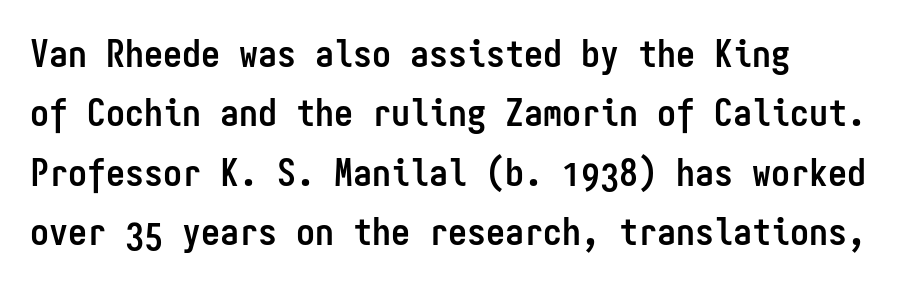
{"serif": "no", "italic": "no", "bold": "yes", "weight": "semibold", "width": "condensed", "stroke_contrast": "low", "x_height": "medium", "monospaced": "yes", "underline": "no", "line_spacing": "normal", "line_spacing_ratio": 1.56, "letter_spacing": "normal", "letter_spacing_em": 0.0, "glyph_px": 38}
